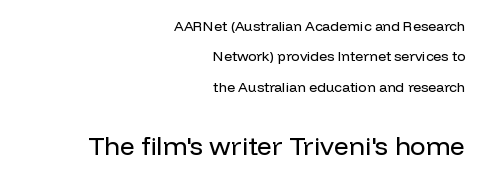
The image shows 26 px text type, upright; set right-aligned, loose line spacing (2.17x), normal letter spacing, not underlined; the second (bottom) block is 1.86x larger.
